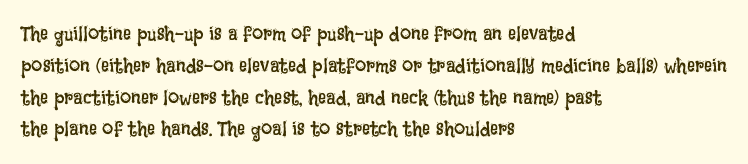
This is not heavy type; no bold has been used. Tracking here is standard; glyphs follow each other at the usual distance. Horizontal bands of white between lines are of average thickness. Underlining? Definitely not there. A student would call this left alignment; a typographer would say flush left, rag right.
